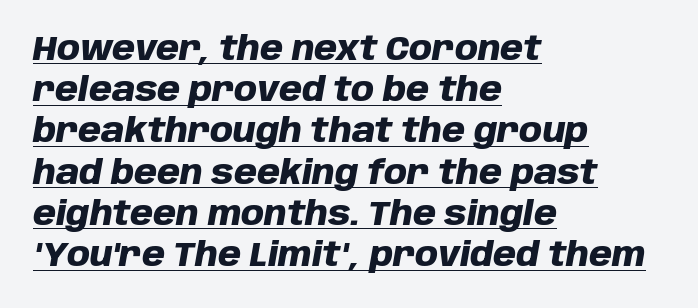
The text carries the slant typical of an italic or oblique font. You can see a thin bar hugging the bottom of the glyphs. The glyphs have the mass of a bold cut. The letters sit at their default tracking, neither squeezed nor spread. The letters advance in unequal steps, a hallmark of proportional type. A typesetter would call this leading conventional body-copy spacing.
